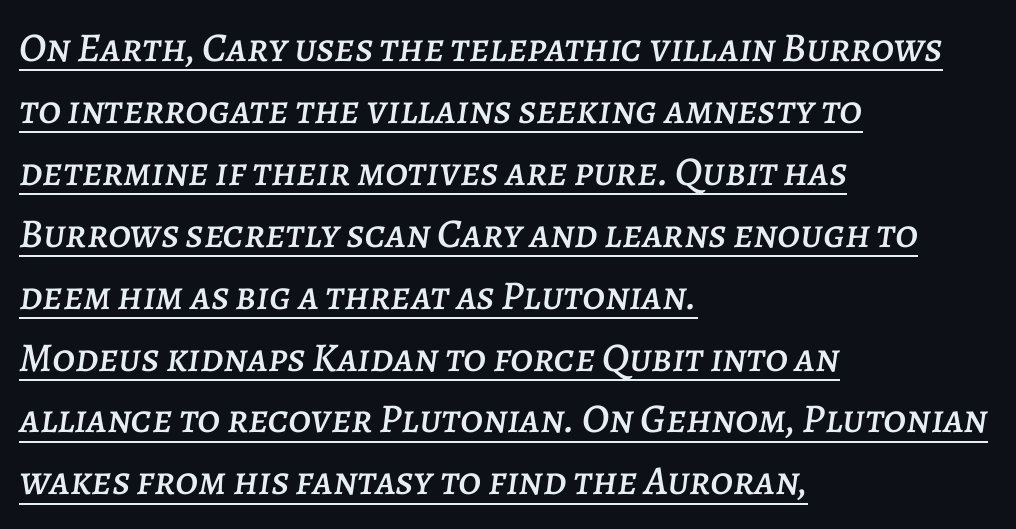
{"italic": "yes", "lean": "right", "slant_degrees": 7, "width": "normal", "stroke_contrast": "low", "x_height": "large", "monospaced": "no", "underline": "yes", "align": "left", "line_spacing": "normal", "line_spacing_ratio": 1.51, "letter_spacing": "normal", "letter_spacing_em": 0.0, "glyph_px": 41}
